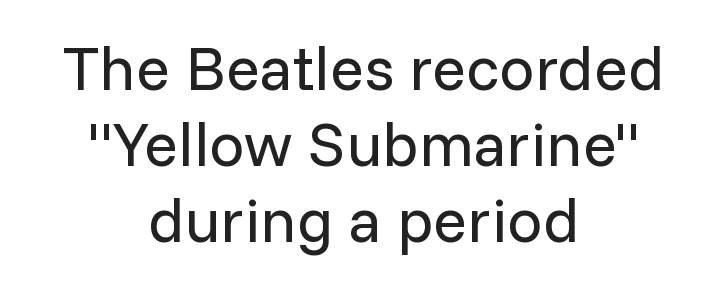
The face used here is a sans, in the tradition of grotesques and geometrics. Bare-footed words on every line. The letters stand straight up with perfectly vertical stems. Caption: standard tracking, unaltered. These lines are centered, leaving both edges ragged. The passage shown is typed in a proportional face where columns would drift.
